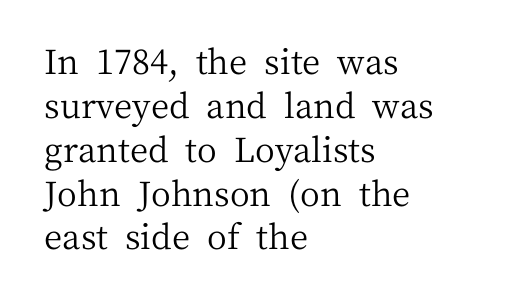
Q: Is the text bold? A: No.
Q: Is the text italic (slanted)? A: No, it is upright.
Q: Is the typeface a serif or a sans-serif typeface? A: Serif.
Q: Is the text underlined? A: No.
Q: How is the paragraph aligned? A: Left-aligned.
Q: Is the spacing between letters normal or unusually wide? A: Normal.
Q: Is the spacing between lines tight, normal or loose? A: Normal.
Q: Width (condensed, normal, or wide)? A: Normal.
Q: Stroke contrast? A: Medium.
Q: x-height? A: Medium.
Q: Monospaced? A: No.
